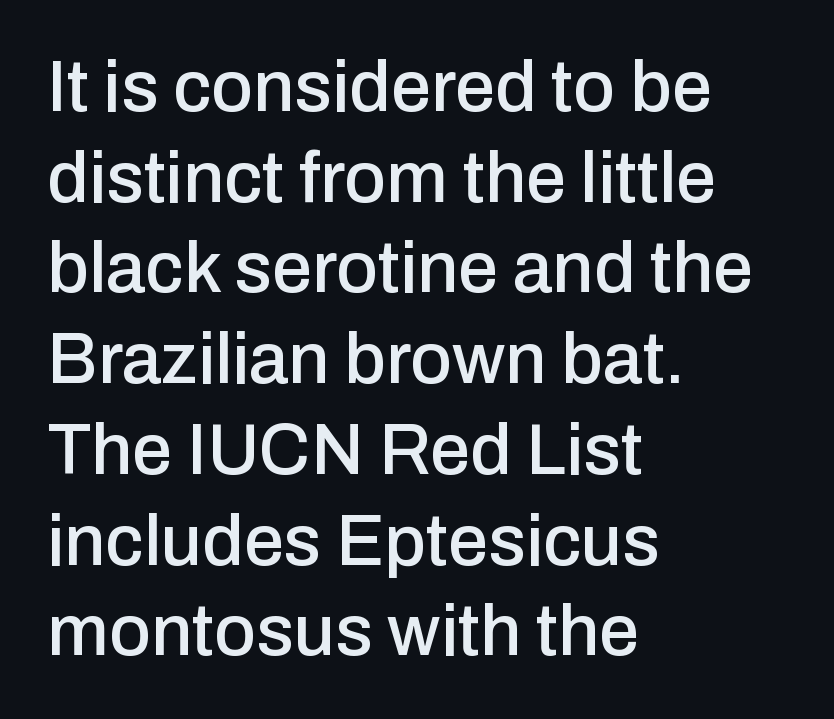
Observe the absence of serifs on each vertical stroke in this sample. Which margin do the lines hug? The left one — the right edge is uneven. Here the designer chose a conventional face with non-uniform glyph widths. Underline: absent. The passage shown stacks its lines at a standard gap.
